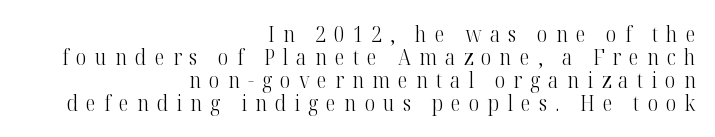
Characters remain perfectly vertical along every line. Only glyphs here, with clear space below each row. The type is letterspaced generously, with wide tracking. Every row of glyphs terminates at an identical x-position on the right. Is there much room between lines? No — they nearly touch.
